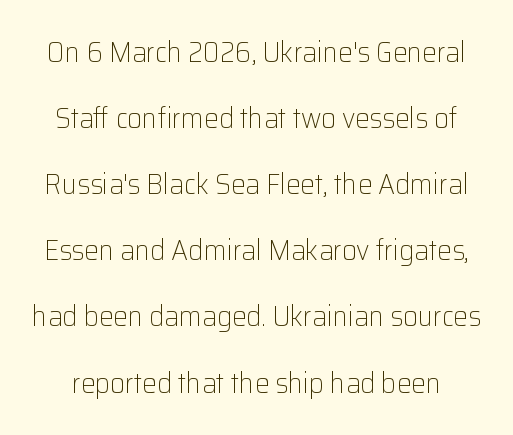
Q: Is the text bold? A: No.
Q: Is the text italic (slanted)? A: No, it is upright.
Q: Is the typeface a serif or a sans-serif typeface? A: Sans-serif.
Q: Is the text underlined? A: No.
Q: Is the spacing between letters normal or unusually wide? A: Normal.
Q: Is the spacing between lines tight, normal or loose? A: Loose.
Q: Width (condensed, normal, or wide)? A: Normal.
Q: Stroke contrast? A: Low.
Q: x-height? A: Medium.
Q: Monospaced? A: No.
